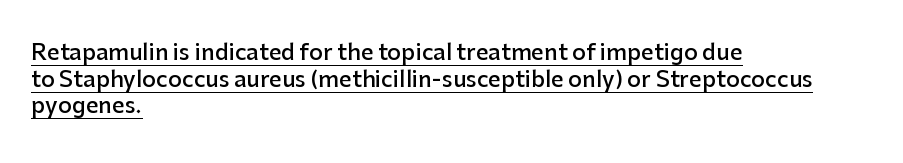
{"italic": "no", "bold": "semi", "underline": "yes", "align": "left", "line_spacing_ratio": 1.21, "letter_spacing": "normal", "letter_spacing_em": 0.0, "glyph_px": 22}
